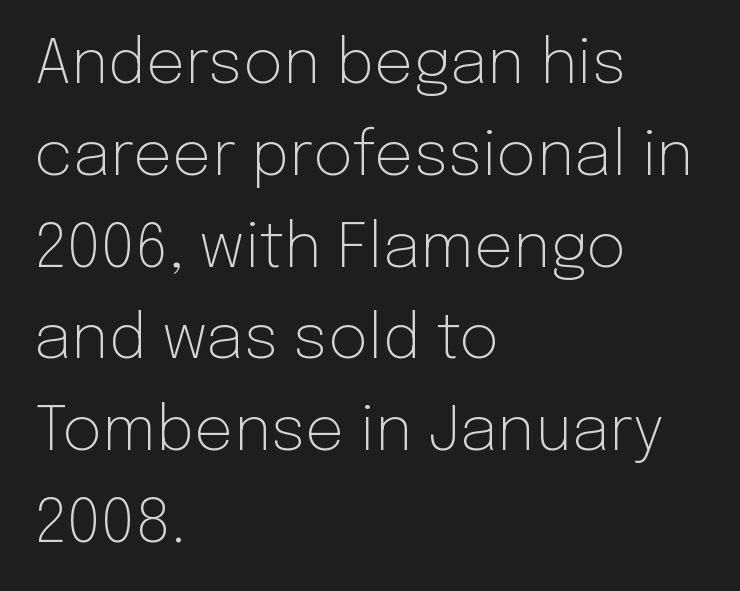
The image shows 62 px light sans-serif type, upright; set left-aligned, normal line spacing (1.48x), normal letter spacing, not underlined; low stroke contrast and a medium x-height.
